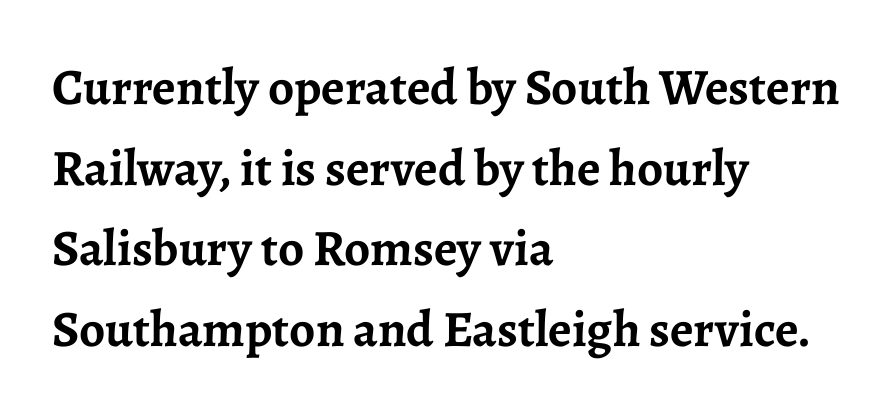
The passage shown has conventional tracking throughout. A typesetter would label this face a serif. This sample is left-justified, so line endings fall wherever the words run out. A typesetter would call this proportional, since set widths differ per character. The letters stand straight up with perfectly vertical stems.
